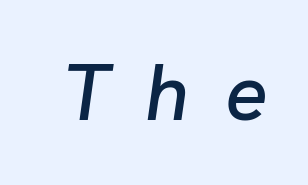
The image shows 80 px text type, italic (leaning right); set unusually wide letter spacing (+0.44 em), not underlined; low stroke contrast and a medium x-height.
